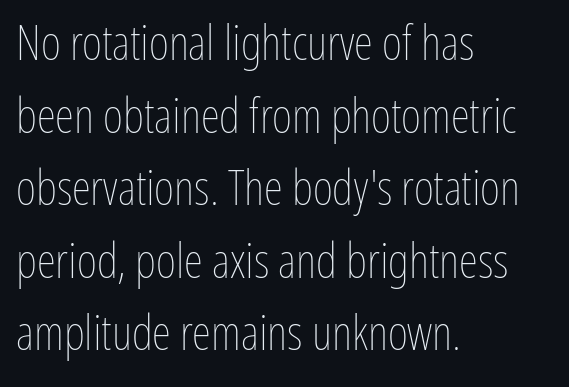
One glance says typical: line gaps are just what's usual. The specimen reads as upright at a glance. Think of a printed novel: that variable character pitch is what you see here. The rendering anchors every line to the left-hand side. The space directly below the letters is spotless.
